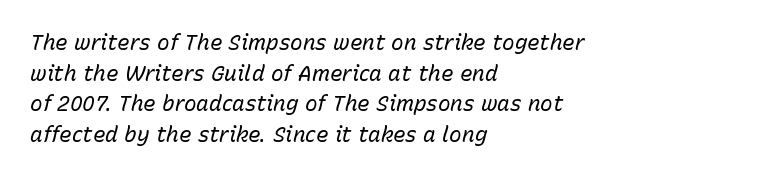
All the whitespace from short lines collects on the right. Students, note that the glyphs here touch the page at normal intervals. Only glyphs here, with clear space below each row. Style check: oblique. Honestly, the row spacing looks completely unremarkable.
